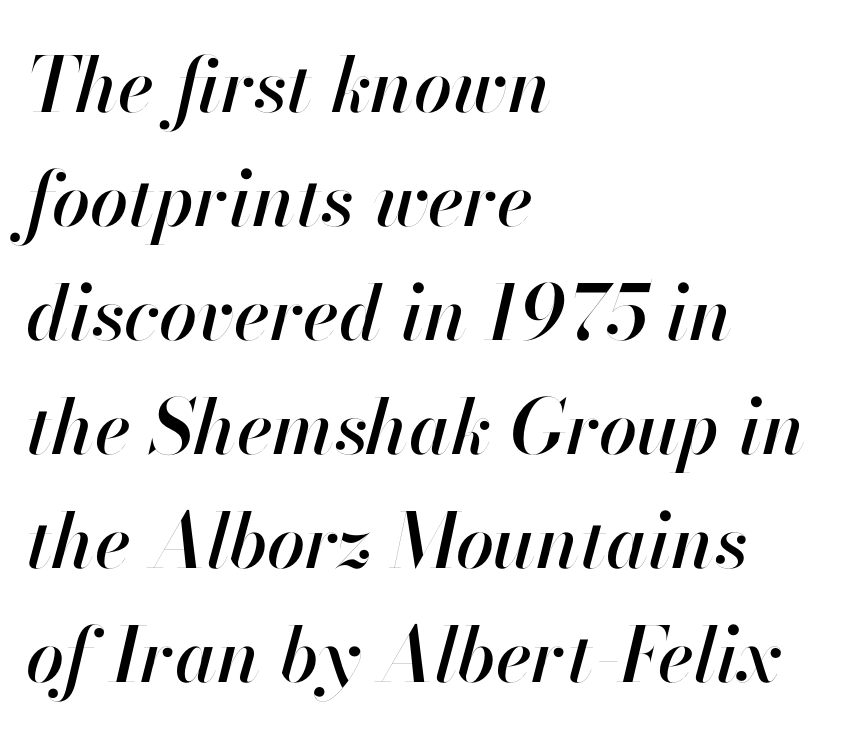
{"italic": "yes", "lean": "right", "slant_degrees": 13, "width": "normal", "stroke_contrast": "high", "x_height": "small", "monospaced": "no", "underline": "no", "align": "left", "line_spacing": "normal", "line_spacing_ratio": 1.5, "letter_spacing": "normal", "letter_spacing_em": 0.0, "glyph_px": 76}
